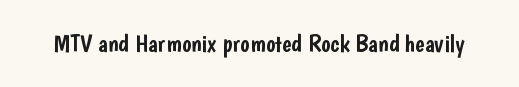
{"italic": "no", "underline": "no", "letter_spacing": "normal", "letter_spacing_em": 0.0, "glyph_px": 25}
